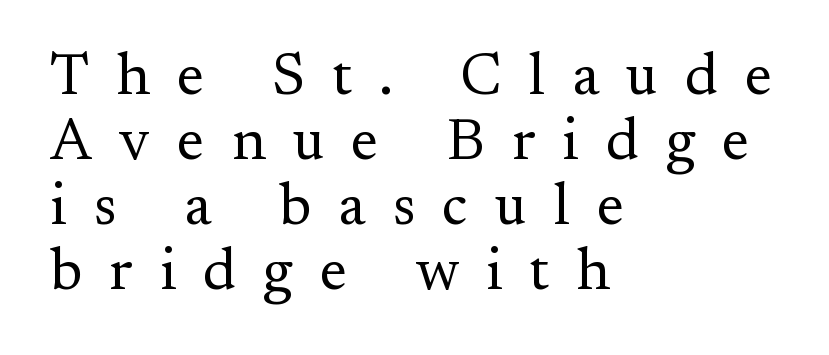
The face used here is proportionally spaced, like ordinary book or web type. Letters have the restrained weight of plain body copy at most. Ordinary non-slanted type is in use. Characters follow at a spacing far wider than the type designer built in. The strip under each line holds only bare page. Is there much room between lines? No — they nearly touch.
